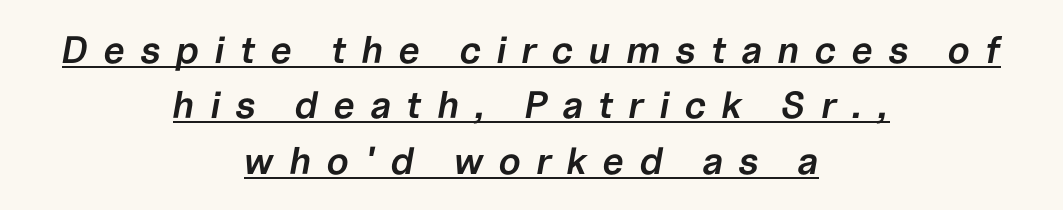
Q: Is the text bold? A: Semi-bold.
Q: Is the text italic (slanted)? A: Yes, it leans right by about 10 degrees.
Q: Is the text underlined? A: Yes.
Q: How is the paragraph aligned? A: Centered.
Q: Is the spacing between letters normal or unusually wide? A: Unusually wide.
Q: Is the spacing between lines tight, normal or loose? A: Normal.
Q: Width (condensed, normal, or wide)? A: Normal.
Q: Stroke contrast? A: Low.
Q: x-height? A: Medium.
Q: Monospaced? A: No.
